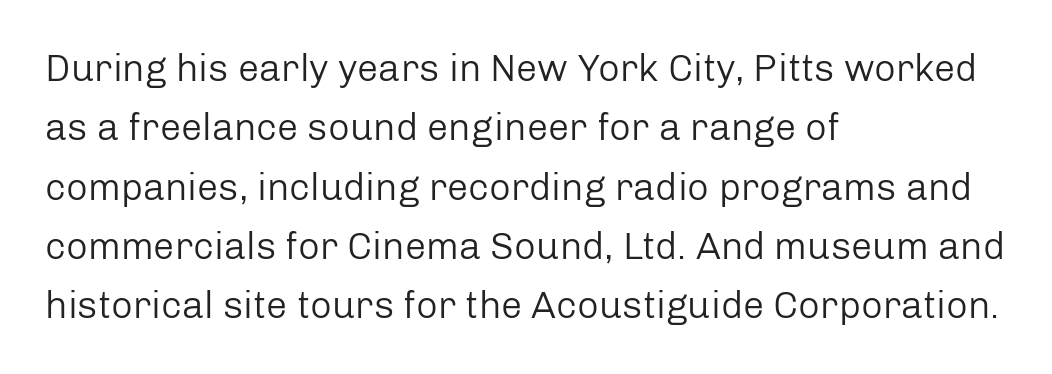
The image shows 38 px regular-weight sans-serif type, upright; set left-aligned, normal line spacing (1.56x), normal letter spacing, not underlined; low stroke contrast and a medium x-height.
